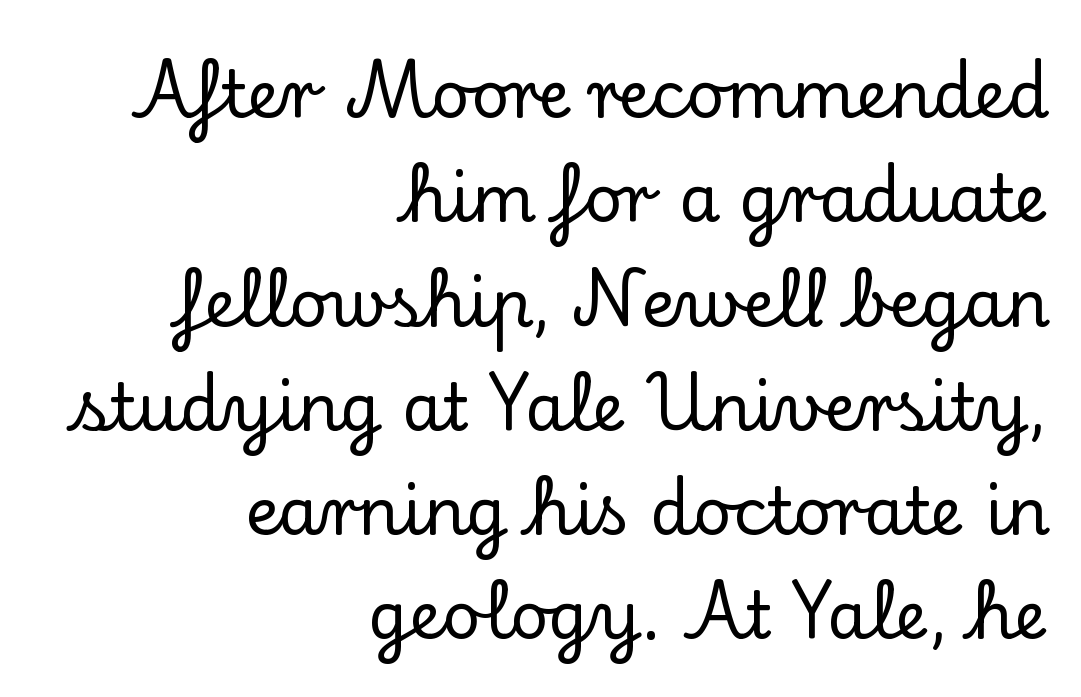
The image shows 66 px serif type, upright; set right-aligned, normal line spacing (1.58x), normal letter spacing, not underlined; low stroke contrast and a small x-height.
